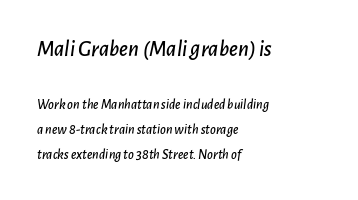
{"italic": "yes", "lean": "right", "slant_degrees": 7, "underline": "no", "align": "left", "line_spacing_ratio": 1.8, "letter_spacing": "normal", "letter_spacing_em": 0.0, "larger_block": "first", "size_ratio": 1.64, "glyph_px": 23}
